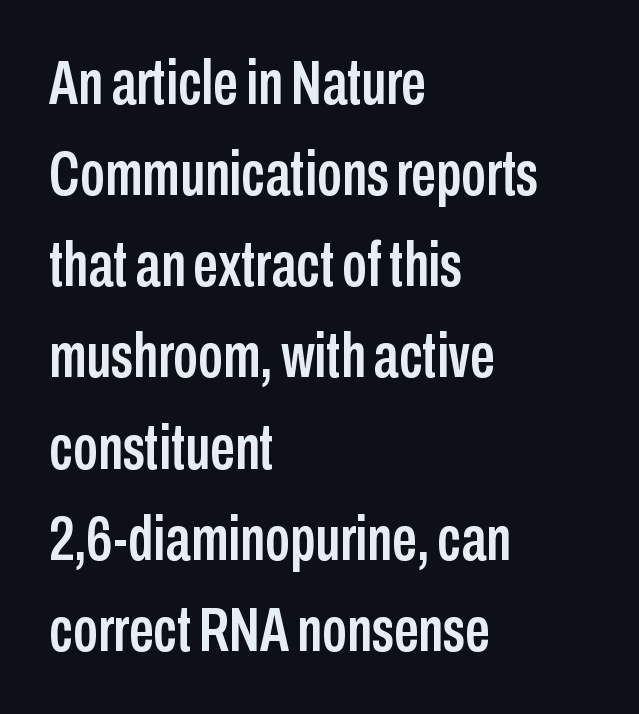
Q: Is the text italic (slanted)? A: No, it is upright.
Q: Is the typeface a serif or a sans-serif typeface? A: Sans-serif.
Q: Is the text underlined? A: No.
Q: How is the paragraph aligned? A: Left-aligned.
Q: Is the spacing between letters normal or unusually wide? A: Normal.
Q: Is the spacing between lines tight, normal or loose? A: Normal.
Q: Width (condensed, normal, or wide)? A: Condensed.
Q: Stroke contrast? A: Low.
Q: x-height? A: Medium.
Q: Monospaced? A: No.
